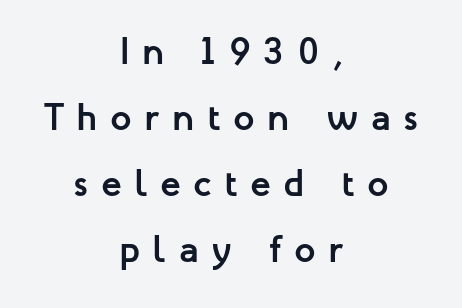
Q: Is the text bold? A: Yes.
Q: Is the text italic (slanted)? A: No, it is upright.
Q: Is the typeface a serif or a sans-serif typeface? A: Sans-serif.
Q: Is the text underlined? A: No.
Q: How is the paragraph aligned? A: Centered.
Q: Is the spacing between letters normal or unusually wide? A: Unusually wide.
Q: Width (condensed, normal, or wide)? A: Normal.
Q: Stroke contrast? A: Low.
Q: x-height? A: Medium.
Q: Monospaced? A: No.
